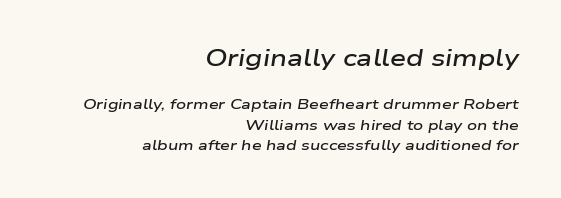
The image shows 23 px text type, italic (leaning right); set right-aligned, normal line spacing (1.47x), normal letter spacing, not underlined; the first (top) block is 1.64x larger.
